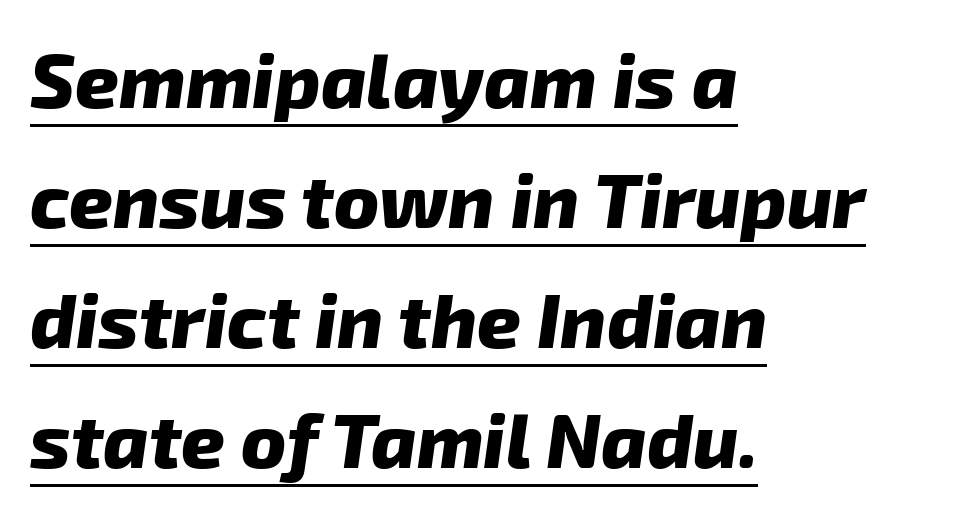
The letters sit at their default tracking, neither squeezed nor spread. To sum up the face: it is a sans, with no serifs. The passage shown is underscored from start to finish. Reading down the block, your eye returns to a fixed left position each line. A full-strength bold gives these letters their thick strokes. Line spacing here is normal.
